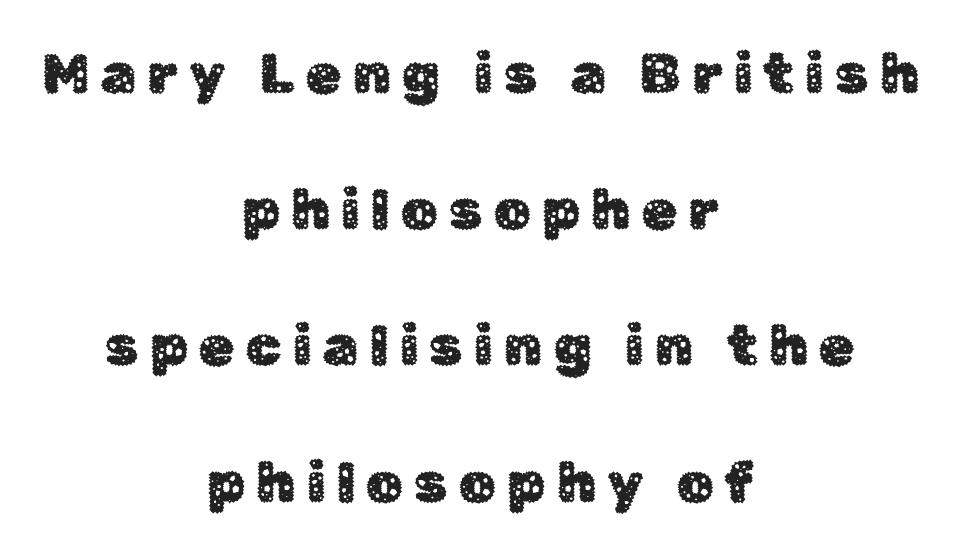
You could not count columns in this text — the font is proportionally spaced. The paragraph shown floats in the horizontal middle. Typographically, this falls in the sans-serif category. Posture: upright roman. Reading down the column, the eye jumps a long way to each next line. Each row of text sits above clean, open space.
